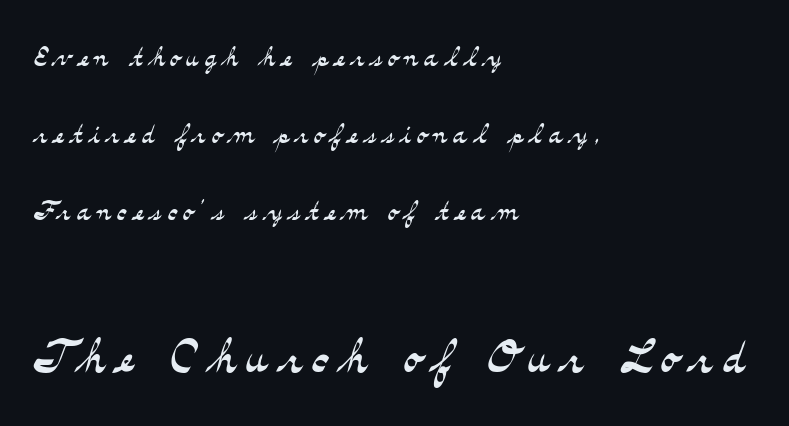
The lines are spread far apart with generous leading. The letters carry serifs — small finishing strokes at the ends of their stems. If you drew a ruler down the left edge, every line would touch it. The face used here is proportionally spaced, like ordinary book or web type. The passage shown is not bold in any degree.
